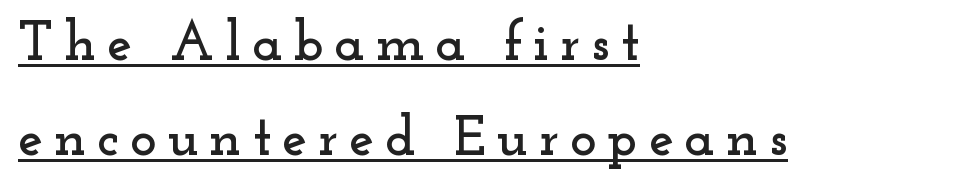
Q: Is the text italic (slanted)? A: No, it is upright.
Q: Is the typeface a serif or a sans-serif typeface? A: Serif.
Q: Is the text underlined? A: Yes.
Q: How is the paragraph aligned? A: Left-aligned.
Q: Is the spacing between lines tight, normal or loose? A: Normal.
Q: Width (condensed, normal, or wide)? A: Wide.
Q: Stroke contrast? A: Low.
Q: x-height? A: Small.
Q: Monospaced? A: No.
